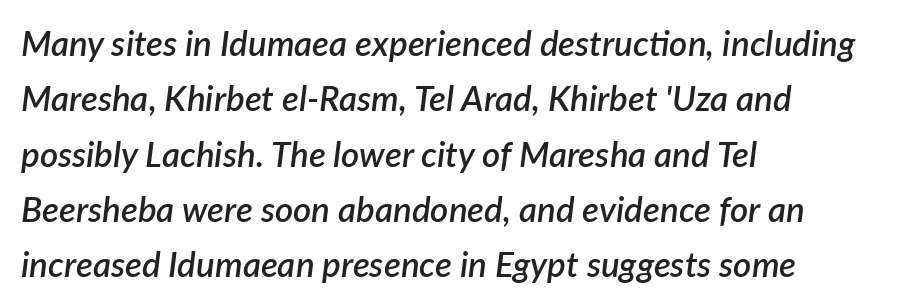
{"italic": "yes", "lean": "right", "slant_degrees": 7, "bold": "semi", "weight": "semibold", "width": "normal", "stroke_contrast": "low", "x_height": "medium", "monospaced": "no", "underline": "no", "align": "left", "line_spacing": "normal", "line_spacing_ratio": 1.58, "letter_spacing": "normal", "letter_spacing_em": 0.0, "glyph_px": 35}
